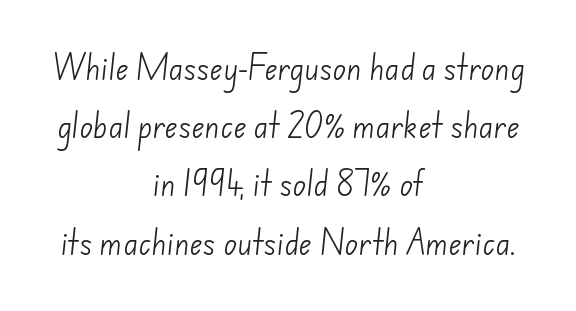
The image shows 28 px light sans-serif type; set centered, loose line spacing (2.08x), normal letter spacing, not underlined; low stroke contrast and a small x-height.
